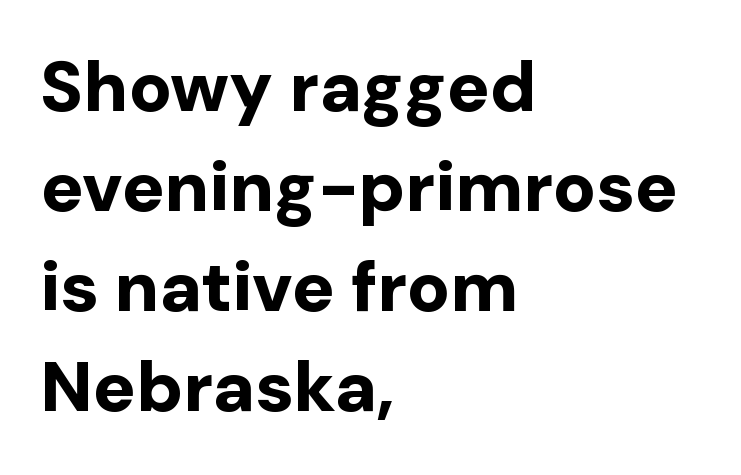
Letterform terminals end flat and unadorned throughout the passage. Unmarked baselines from the first word to the last. You could call the tracking neutral — neither tight nor loose. Upright lettering throughout.
